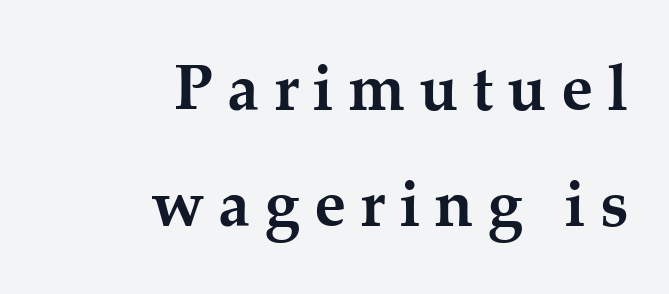
{"serif": "yes", "italic": "no", "bold": "yes", "weight": "semibold", "width": "normal", "stroke_contrast": "medium", "x_height": "medium", "monospaced": "no", "underline": "no", "align": "right", "line_spacing_ratio": 1.81, "letter_spacing": "wide", "letter_spacing_em": 0.22, "glyph_px": 64}
